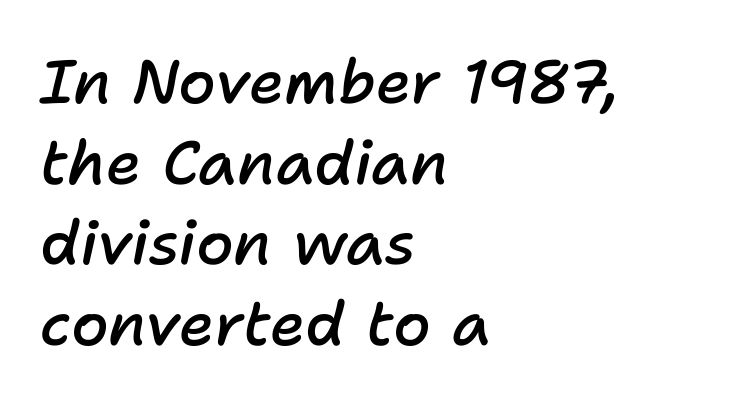
Q: Is the text bold? A: Semi-bold.
Q: Is the text italic (slanted)? A: Yes, it leans right by about 11 degrees.
Q: Is the text underlined? A: No.
Q: How is the paragraph aligned? A: Left-aligned.
Q: Is the spacing between letters normal or unusually wide? A: Normal.
Q: Is the spacing between lines tight, normal or loose? A: Normal.
Q: Width (condensed, normal, or wide)? A: Normal.
Q: Stroke contrast? A: Low.
Q: x-height? A: Medium.
Q: Monospaced? A: No.
